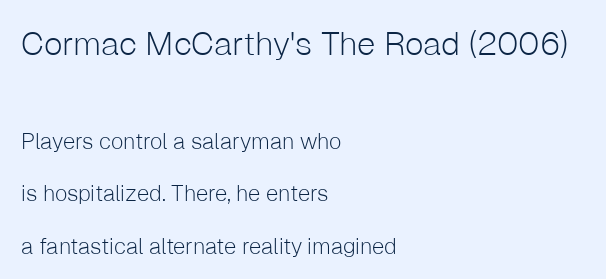
The image shows 33 px light sans-serif type, upright; set left-aligned, loose line spacing (2.38x), normal letter spacing, not underlined; the first (top) block is 1.5x larger; low stroke contrast and a medium x-height.
